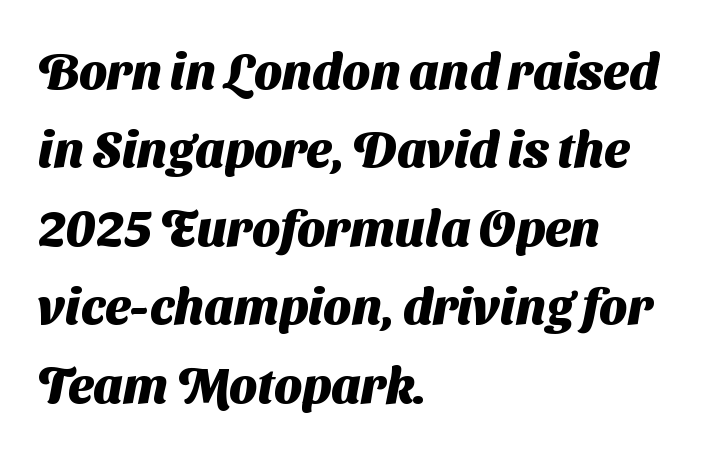
The image shows 50 px heavy sans-serif type; set left-aligned, normal line spacing (1.57x), normal letter spacing, not underlined; medium stroke contrast and a medium x-height.
